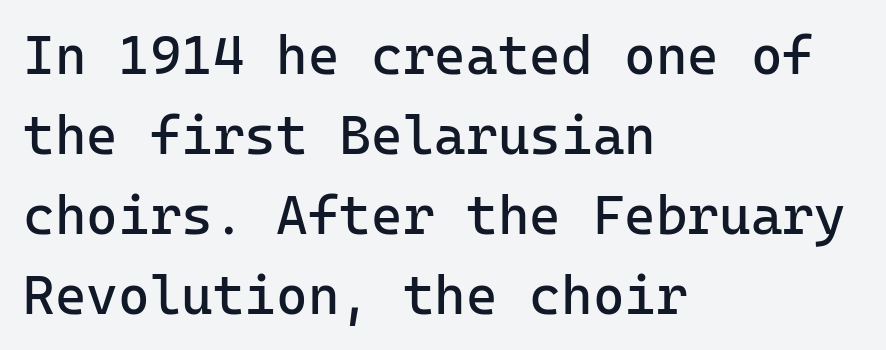
The image shows 54 px regular-weight sans-serif type, upright, monospaced; set left-aligned, normal line spacing (1.48x), normal letter spacing, not underlined; low stroke contrast and a medium x-height.
